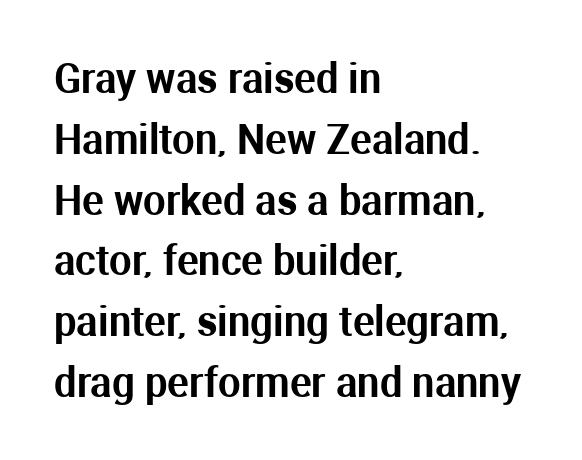
A typesetter would call this proportional, since set widths differ per character. Spacing between characters is what you'd get straight out of the box. Are there feet on the stems? There aren't — it's a sans. Casual observation: everything's shoved over to the left. The type sits square on the baseline with zero lean.
